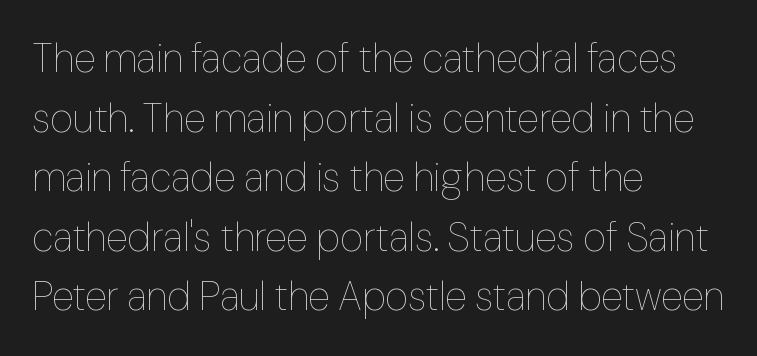
{"italic": "no", "bold": "no", "weight": "thin", "width": "normal", "stroke_contrast": "low", "x_height": "medium", "monospaced": "no", "underline": "no", "align": "left", "line_spacing": "normal", "line_spacing_ratio": 1.49, "letter_spacing": "normal", "letter_spacing_em": 0.0, "glyph_px": 40}
